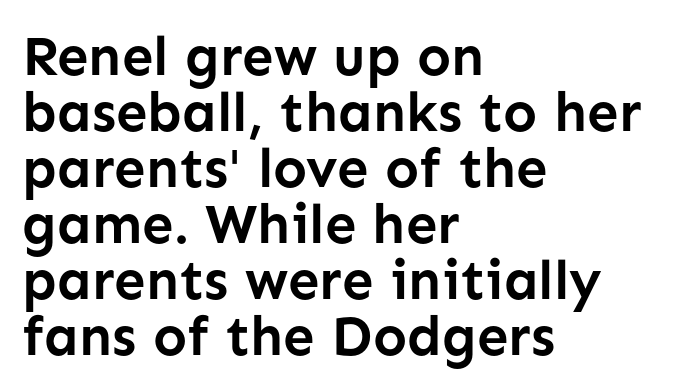
The image shows 56 px semibold sans-serif type, upright; set left-aligned, tight line spacing (1.0x), normal letter spacing, not underlined; low stroke contrast and a medium x-height.
